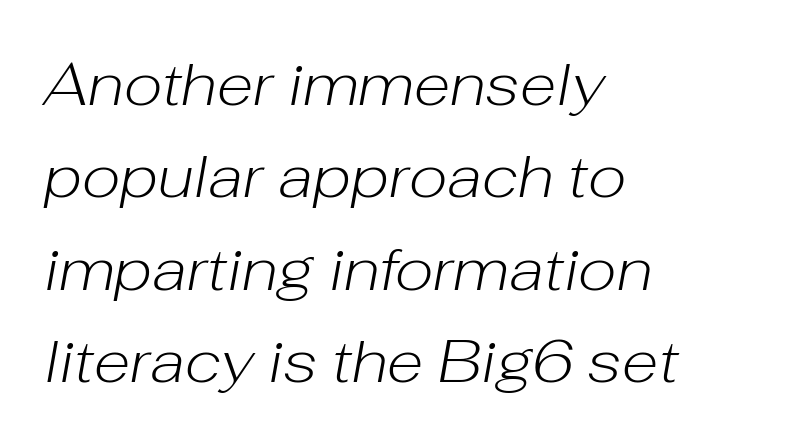
Q: Is the text bold? A: No.
Q: Is the text italic (slanted)? A: Yes, it leans right by about 10 degrees.
Q: Is the text underlined? A: No.
Q: How is the paragraph aligned? A: Left-aligned.
Q: Is the spacing between letters normal or unusually wide? A: Normal.
Q: Is the spacing between lines tight, normal or loose? A: Normal.
Q: Width (condensed, normal, or wide)? A: Normal.
Q: Stroke contrast? A: Low.
Q: x-height? A: Medium.
Q: Monospaced? A: No.
